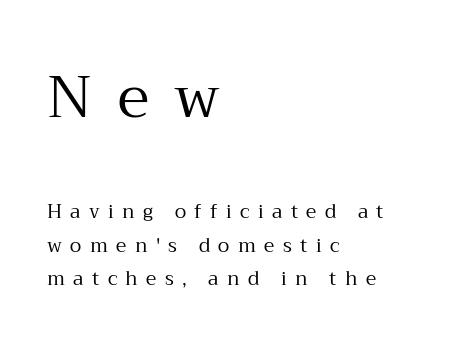
{"serif": "yes", "italic": "no", "bold": "no", "weight": "regular", "width": "normal", "stroke_contrast": "medium", "x_height": "medium", "monospaced": "no", "underline": "no", "align": "left", "line_spacing_ratio": 1.76, "letter_spacing": "wide", "letter_spacing_em": 0.44, "larger_block": "first", "size_ratio": 3.05, "glyph_px": 58}
